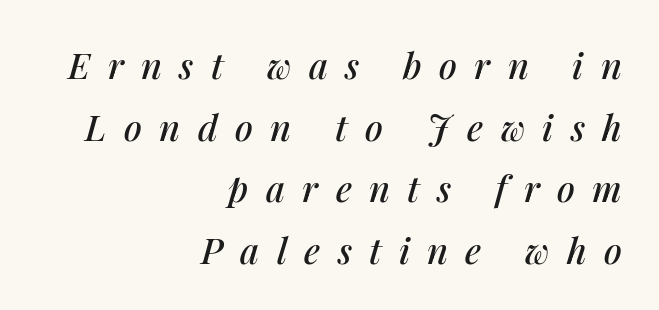
Italic? Definitely — the glyphs are oblique. Line endings align vertically; line beginnings do not. Lines of text with bare space underneath. The type is letterspaced generously, with wide tracking. Proportional: the letters do not fall into vertical columns.
